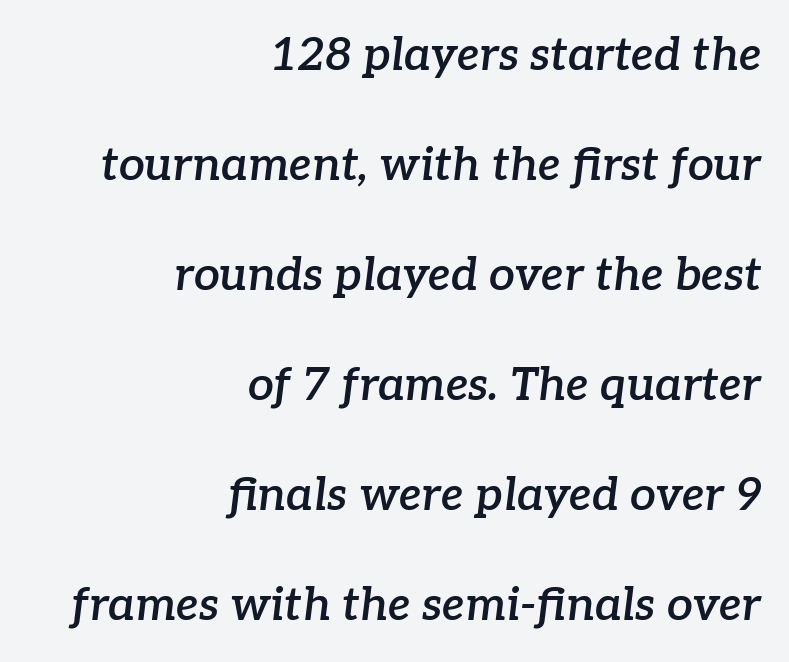
A student would call this right alignment; a typographer would say flush right, rag left. Nothing unusual about the tracking: characters are spaced as the font intends. Spacing verdict: proportional, widths tailored to each character. The designer dialed line spacing up above the default.
